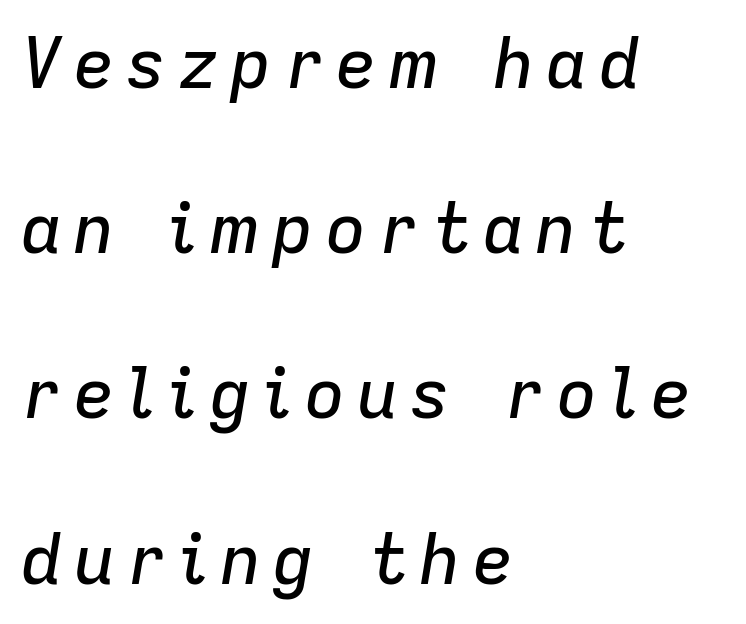
The image shows 70 px text type, italic (leaning right); set left-aligned, loose line spacing (2.36x), not underlined; low stroke contrast and a medium x-height.
